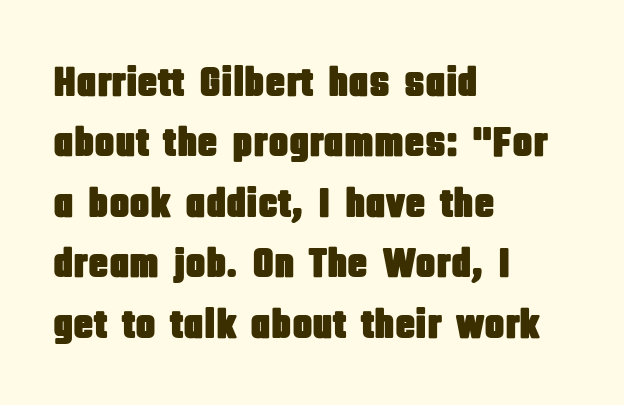
The image shows 42 px condensed sans-serif type, upright; set left-aligned, normal line spacing (1.44x), normal letter spacing, not underlined; low stroke contrast and a large x-height.
